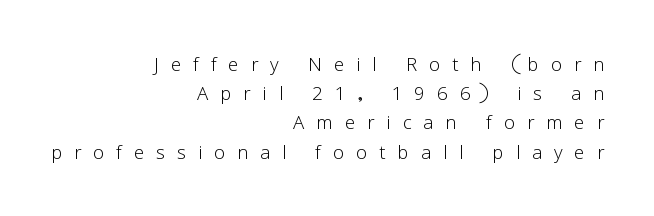
Q: Is the text bold? A: No.
Q: Is the text italic (slanted)? A: No, it is upright.
Q: Is the text underlined? A: No.
Q: How is the paragraph aligned? A: Right-aligned.
Q: Is the spacing between letters normal or unusually wide? A: Unusually wide.
